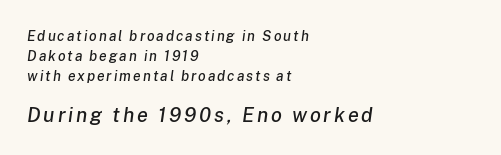
The string is rendered with underlining switched off. Which of the two is more prominent by size? The second, at the bottom. Rendered with sloped, italic letterforms. The paragraph has a hard left edge and a soft right edge.
